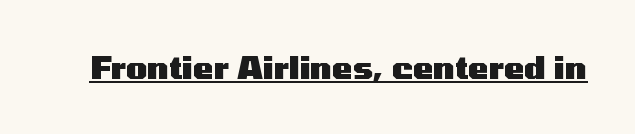
Q: Is the text bold? A: Yes.
Q: Is the text italic (slanted)? A: No, it is upright.
Q: Is the typeface a serif or a sans-serif typeface? A: Sans-serif.
Q: Is the text underlined? A: Yes.
Q: Is the spacing between letters normal or unusually wide? A: Normal.
Q: Width (condensed, normal, or wide)? A: Wide.
Q: Stroke contrast? A: Medium.
Q: x-height? A: Medium.
Q: Monospaced? A: No.
